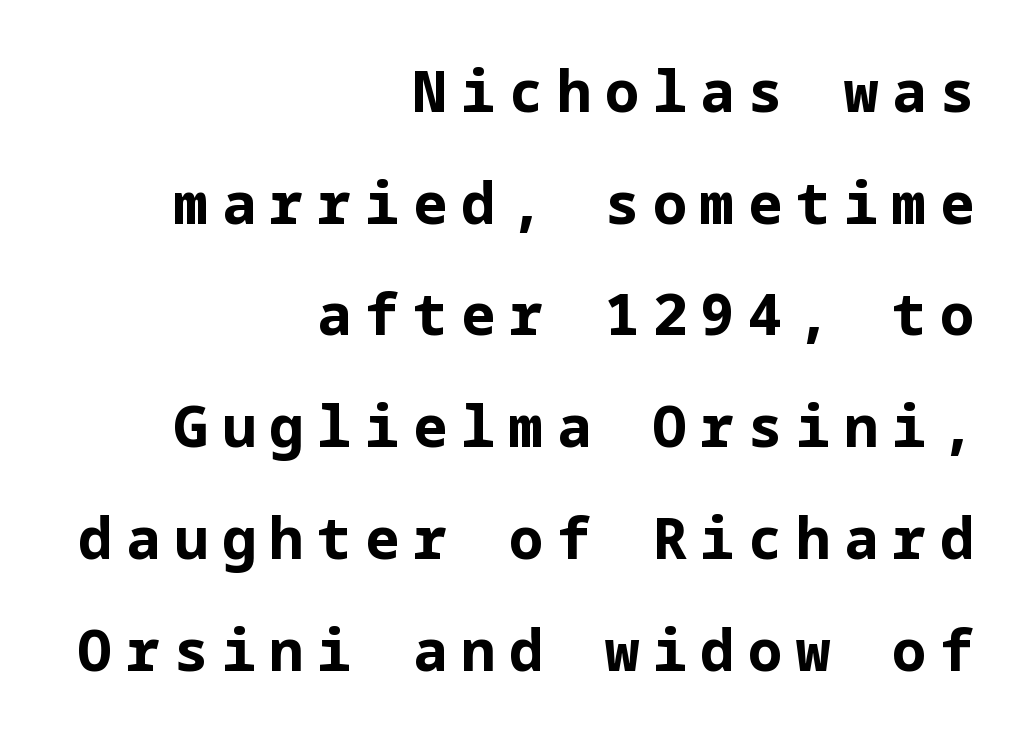
{"serif": "no", "italic": "no", "bold": "yes", "weight": "bold", "width": "normal", "stroke_contrast": "low", "x_height": "medium", "underline": "no", "align": "right", "line_spacing": "loose", "line_spacing_ratio": 1.96, "letter_spacing": "wide", "letter_spacing_em": 0.24, "glyph_px": 57}
